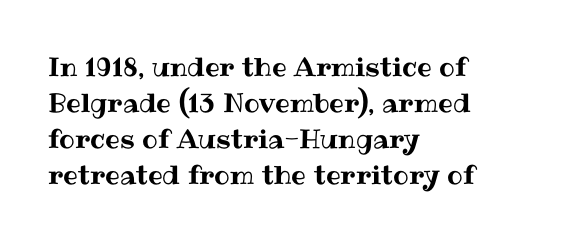
{"italic": "no", "underline": "no", "align": "left", "line_spacing": "normal", "line_spacing_ratio": 1.39, "letter_spacing": "normal", "letter_spacing_em": 0.0, "glyph_px": 26}
